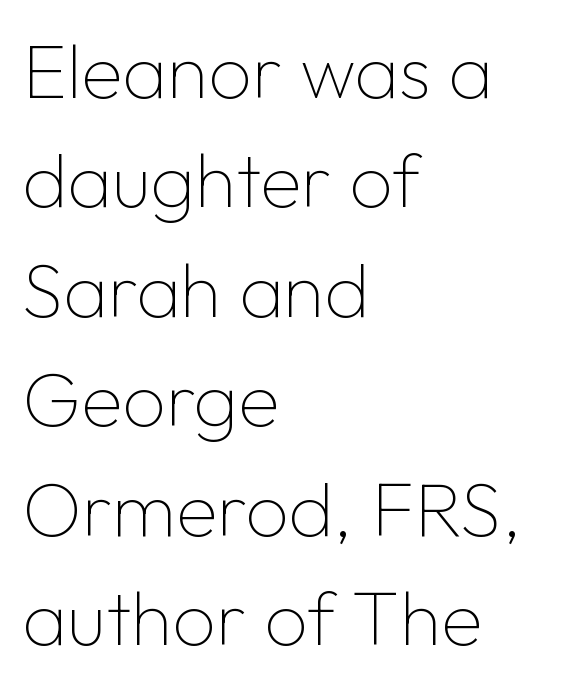
Q: Is the text bold? A: No.
Q: Is the text italic (slanted)? A: No, it is upright.
Q: Is the typeface a serif or a sans-serif typeface? A: Sans-serif.
Q: Is the text underlined? A: No.
Q: How is the paragraph aligned? A: Left-aligned.
Q: Is the spacing between letters normal or unusually wide? A: Normal.
Q: Is the spacing between lines tight, normal or loose? A: Normal.
Q: Width (condensed, normal, or wide)? A: Normal.
Q: Stroke contrast? A: Low.
Q: x-height? A: Medium.
Q: Monospaced? A: No.
